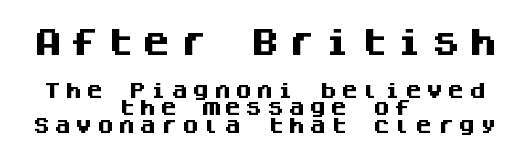
The image shows 29 px heavy sans-serif type, upright, monospaced; set centered, tight line spacing (1.05x), unusually wide letter spacing (+0.25 em), not underlined; the first (top) block is 1.71x larger; medium stroke contrast and a large x-height.
